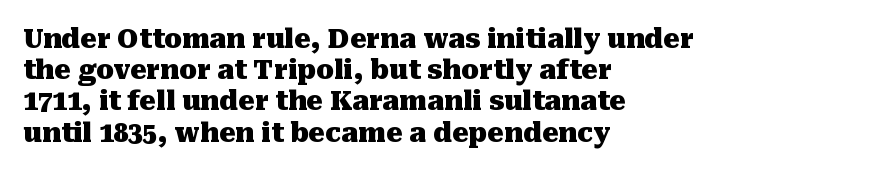
Q: Is the text bold? A: Yes.
Q: Is the text italic (slanted)? A: No, it is upright.
Q: Is the text underlined? A: No.
Q: How is the paragraph aligned? A: Left-aligned.
Q: Is the spacing between letters normal or unusually wide? A: Normal.
